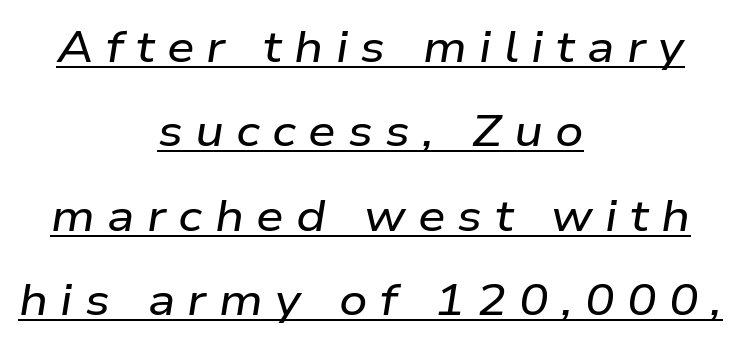
Q: Is the text italic (slanted)? A: Yes, it leans right by about 9 degrees.
Q: Is the text underlined? A: Yes.
Q: How is the paragraph aligned? A: Centered.
Q: Is the spacing between letters normal or unusually wide? A: Unusually wide.
Q: Is the spacing between lines tight, normal or loose? A: Loose.
Q: Width (condensed, normal, or wide)? A: Wide.
Q: Stroke contrast? A: Low.
Q: x-height? A: Medium.
Q: Monospaced? A: No.
